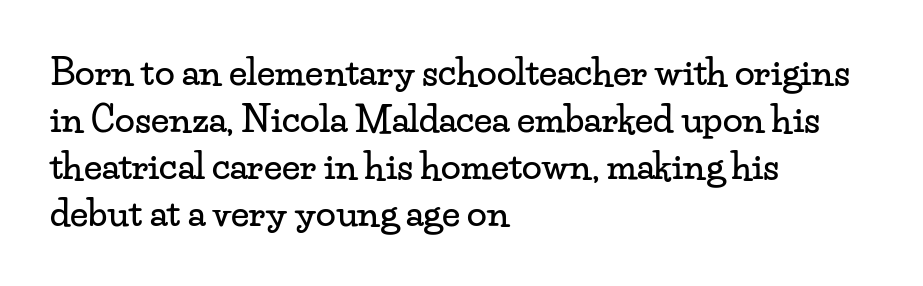
Q: Is the text italic (slanted)? A: No, it is upright.
Q: Is the typeface a serif or a sans-serif typeface? A: Serif.
Q: Is the text underlined? A: No.
Q: How is the paragraph aligned? A: Left-aligned.
Q: Is the spacing between letters normal or unusually wide? A: Normal.
Q: Is the spacing between lines tight, normal or loose? A: Normal.
Q: Width (condensed, normal, or wide)? A: Wide.
Q: Stroke contrast? A: Low.
Q: x-height? A: Small.
Q: Monospaced? A: No.
